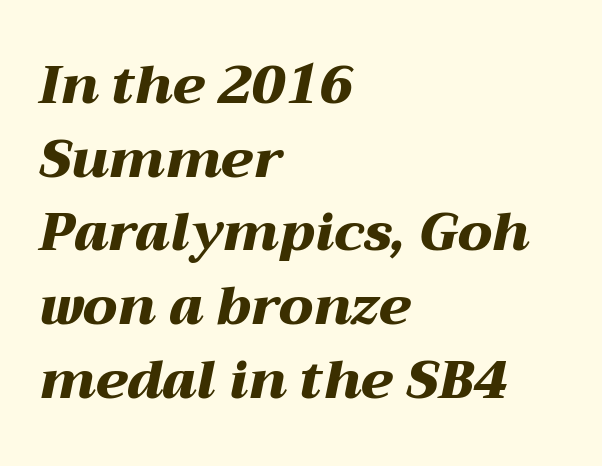
{"italic": "yes", "lean": "right", "slant_degrees": 12, "bold": "yes", "weight": "heavy", "width": "wide", "stroke_contrast": "medium", "x_height": "medium", "monospaced": "no", "underline": "no", "align": "left", "line_spacing": "normal", "line_spacing_ratio": 1.39, "letter_spacing": "normal", "letter_spacing_em": 0.0, "glyph_px": 53}
